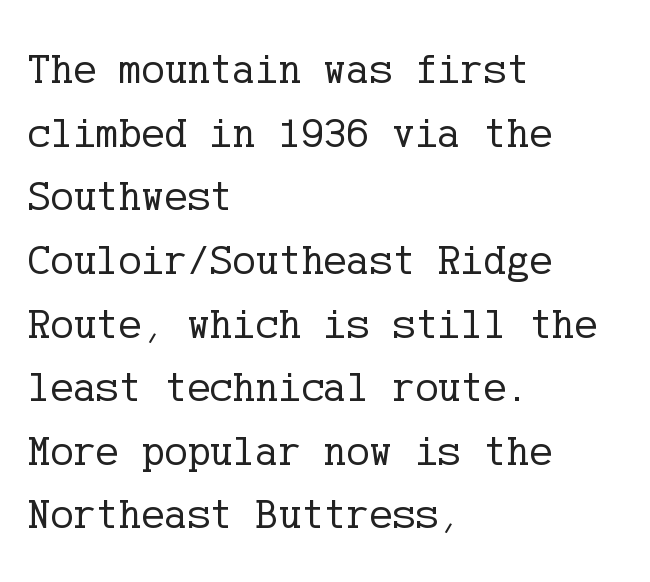
{"serif": "yes", "italic": "no", "bold": "no", "weight": "regular", "width": "normal", "stroke_contrast": "low", "x_height": "medium", "underline": "no", "align": "left", "line_spacing": "normal", "line_spacing_ratio": 1.48, "letter_spacing": "normal", "letter_spacing_em": 0.0, "glyph_px": 43}
